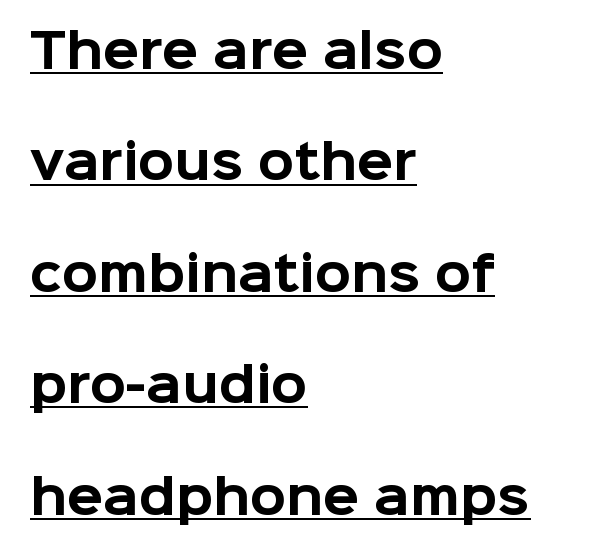
{"serif": "no", "italic": "no", "bold": "yes", "weight": "bold", "width": "normal", "stroke_contrast": "low", "x_height": "medium", "monospaced": "no", "underline": "yes", "align": "left", "line_spacing": "loose", "line_spacing_ratio": 2.37, "letter_spacing": "normal", "letter_spacing_em": 0.0, "glyph_px": 47}
